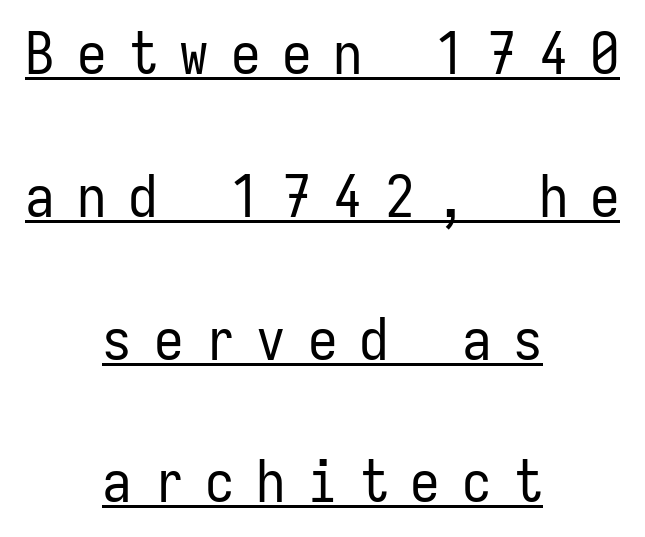
The image shows 59 px regular-weight, condensed sans-serif type, upright, monospaced; set centered, loose line spacing (2.42x), unusually wide letter spacing (+0.37 em), underlined; low stroke contrast and a medium x-height.
